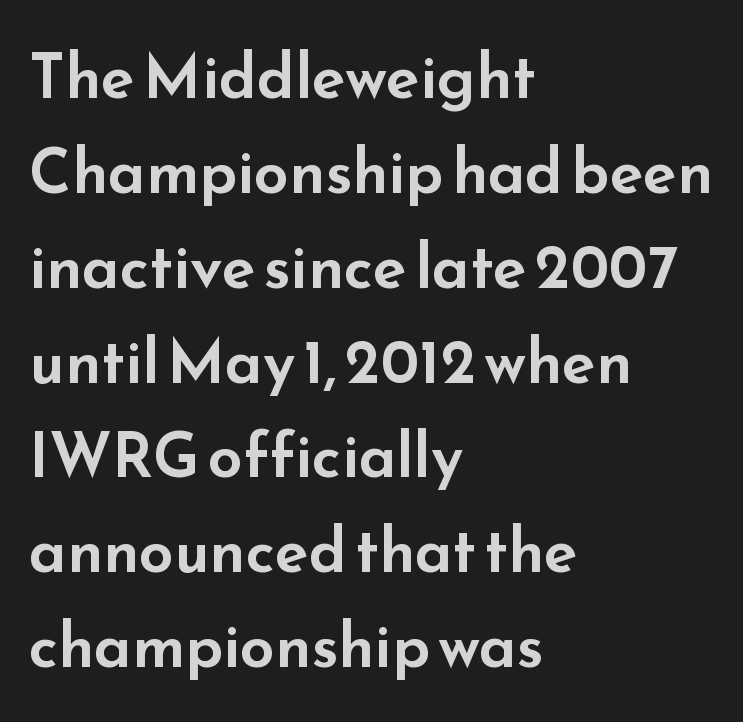
The image shows 62 px wide sans-serif type, upright; set left-aligned, normal line spacing (1.53x), normal letter spacing, not underlined; low stroke contrast and a small x-height.
